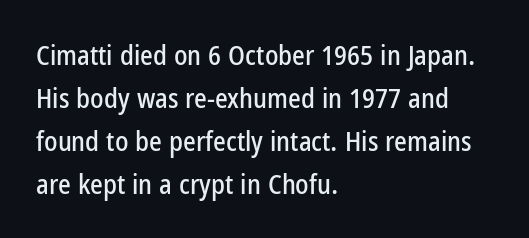
Q: Is the text italic (slanted)? A: No, it is upright.
Q: Is the text underlined? A: No.
Q: How is the paragraph aligned? A: Left-aligned.
Q: Is the spacing between letters normal or unusually wide? A: Normal.
Q: Is the spacing between lines tight, normal or loose? A: Normal.
